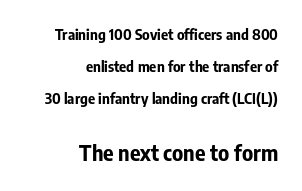
Right-aligned paragraph, ragged on the left. The face used here has the dense, thick strokes of a bold. The space between consecutive lines is lavish. Plain, unruled lines of type.
